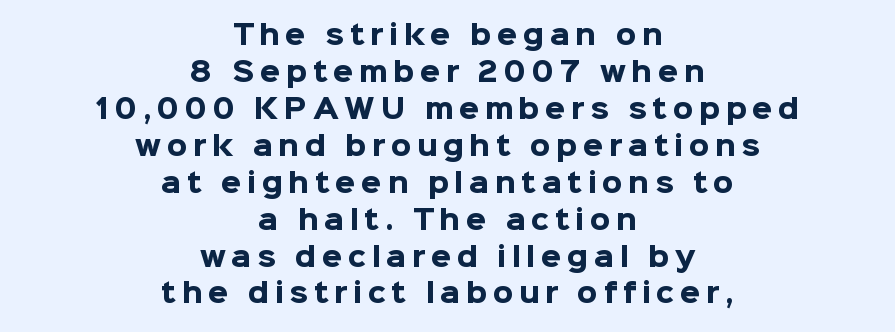
The image shows 26 px bold type, upright; set centered, normal line spacing (1.42x), unusually wide letter spacing (+0.22 em), not underlined.
